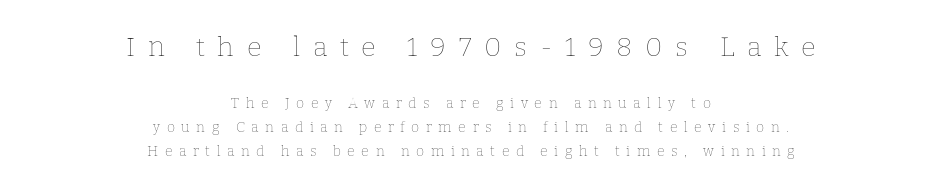
{"italic": "no", "bold": "no", "underline": "no", "align": "center", "line_spacing_ratio": 1.71, "letter_spacing": "wide", "letter_spacing_em": 0.47, "larger_block": "first", "size_ratio": 1.93, "glyph_px": 27}
